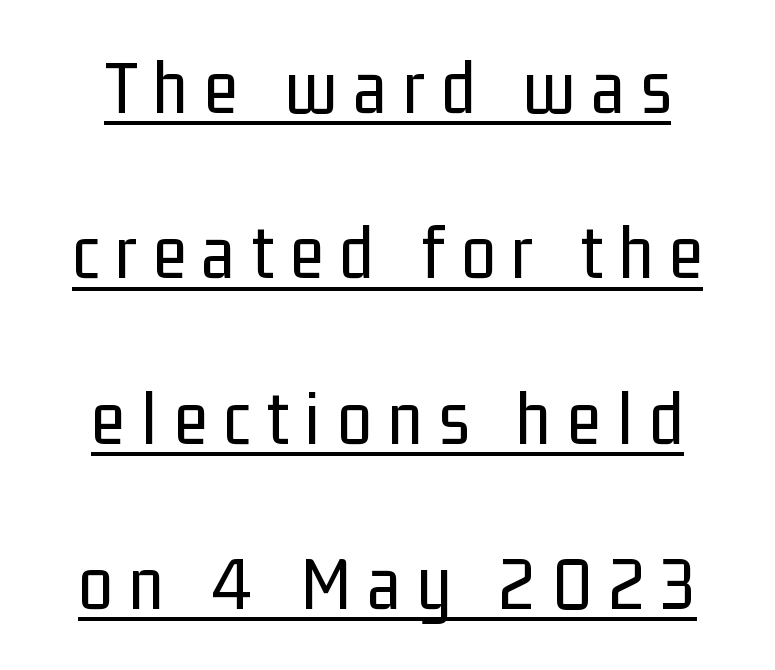
The space between consecutive lines is lavish. You could only call the tracking loose — the letters float apart. Unlike italic type, these characters show no tilt at all. The rendering uses natural spacing where letterforms have individual widths. On a weight scale, this lands at 450 or below.
